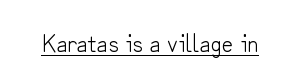
{"italic": "no", "bold": "no", "underline": "yes", "letter_spacing": "normal", "letter_spacing_em": 0.0, "glyph_px": 25}
